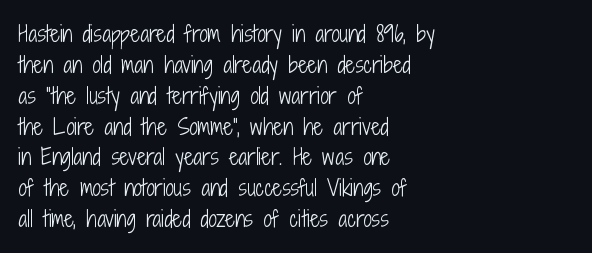
If you drew a line through each stem, it would be perfectly vertical. Leftover space on each line is placed entirely after the last word. The vertical gap from one line to the next is medium. The specimen omits any rule beneath the text block's lines.
